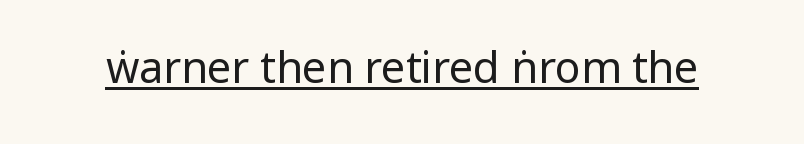
{"serif": "no", "italic": "no", "bold": "no", "weight": "regular", "width": "condensed", "stroke_contrast": "low", "underline": "yes", "letter_spacing": "normal", "letter_spacing_em": 0.0, "glyph_px": 43}
